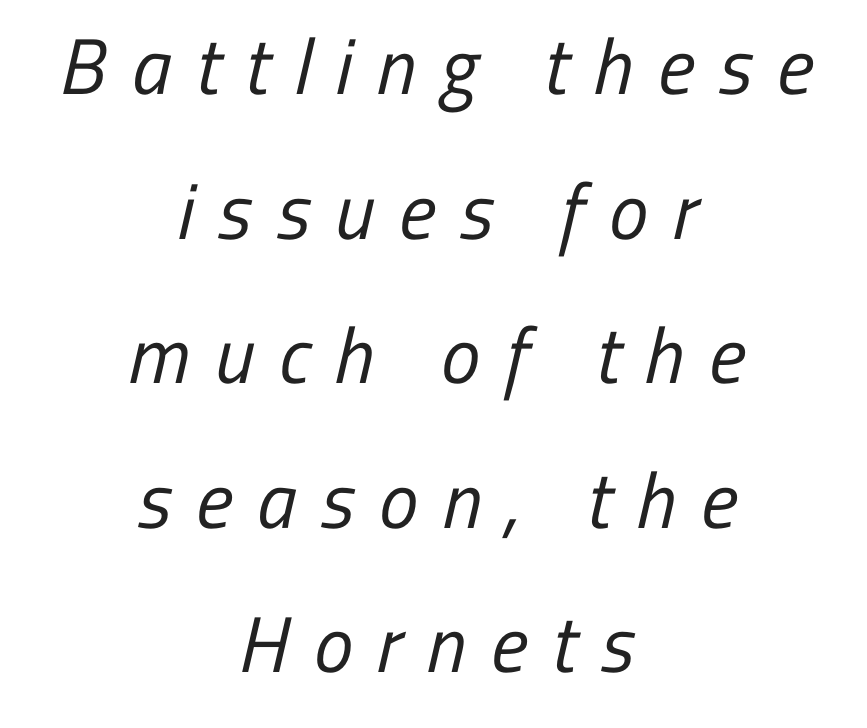
The image shows 79 px regular-weight, condensed sans-serif type; set centered, line spacing 1.83x, unusually wide letter spacing (+0.31 em), not underlined; low stroke contrast and a medium x-height.
